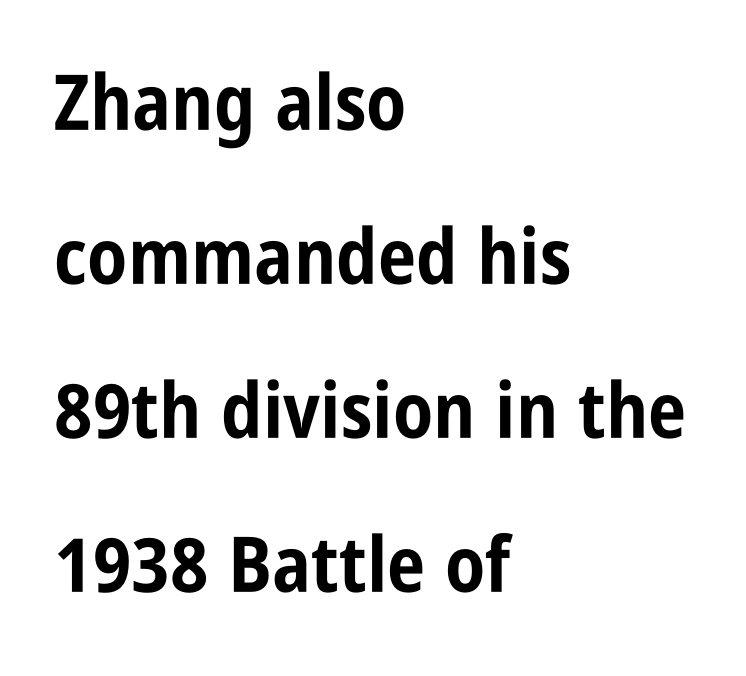
Decoration check: the copy has no underline. Successive baselines arrive slowly, with a big drop between each. Each letter's strokes conclude bluntly, with no projecting serifs. This rendering uses left alignment, leaving the right contour irregular.
